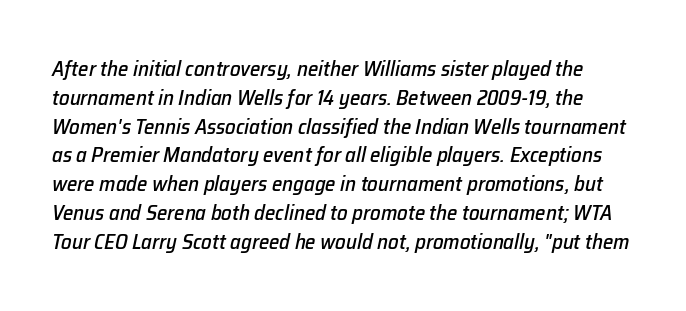
The gaps between neighbouring characters are ordinary and unremarkable. No word sits above an underline. Compared with ordinary roman type, these characters are visibly tilted. The line-height multiplier appears to be the usual default.
